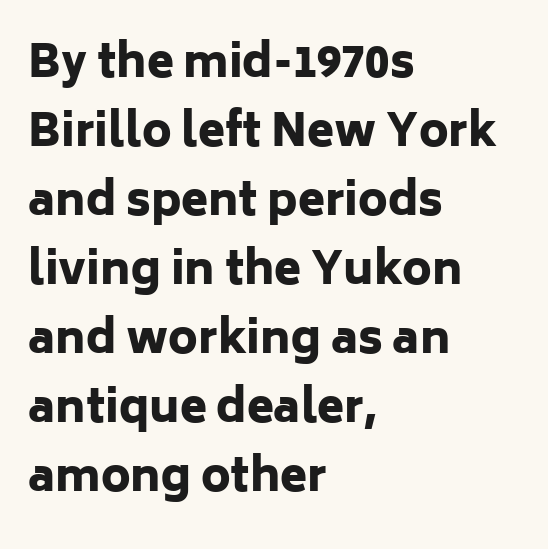
{"serif": "no", "italic": "no", "bold": "yes", "weight": "heavy", "width": "normal", "stroke_contrast": "low", "x_height": "medium", "monospaced": "no", "underline": "no", "align": "left", "line_spacing": "normal", "line_spacing_ratio": 1.57, "letter_spacing": "normal", "letter_spacing_em": 0.0, "glyph_px": 44}
